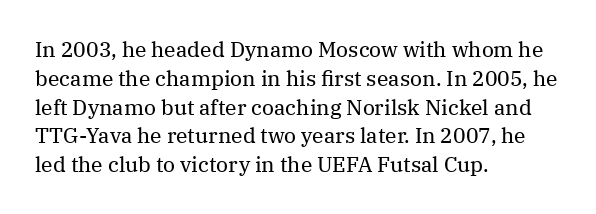
Each new line begins a customary step beneath the previous one. Stems here are at most as thick as an everyday book face. Words appear dense and cohesive because spacing is normal. Descenders hang freely into open space. The axis of the letterforms is exactly vertical.
